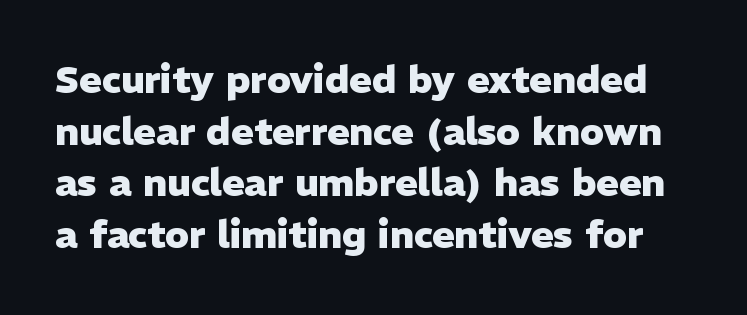
Q: Is the text bold? A: Yes.
Q: Is the text italic (slanted)? A: No, it is upright.
Q: Is the typeface a serif or a sans-serif typeface? A: Sans-serif.
Q: Is the text underlined? A: No.
Q: Is the spacing between letters normal or unusually wide? A: Normal.
Q: Is the spacing between lines tight, normal or loose? A: Normal.
Q: Width (condensed, normal, or wide)? A: Normal.
Q: Stroke contrast? A: Low.
Q: x-height? A: Medium.
Q: Monospaced? A: No.
